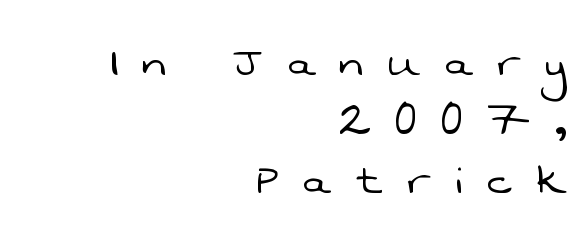
The image shows 54 px light sans-serif type; set right-aligned, tight line spacing (1.09x), unusually wide letter spacing (+0.46 em), not underlined; low stroke contrast and a medium x-height.
